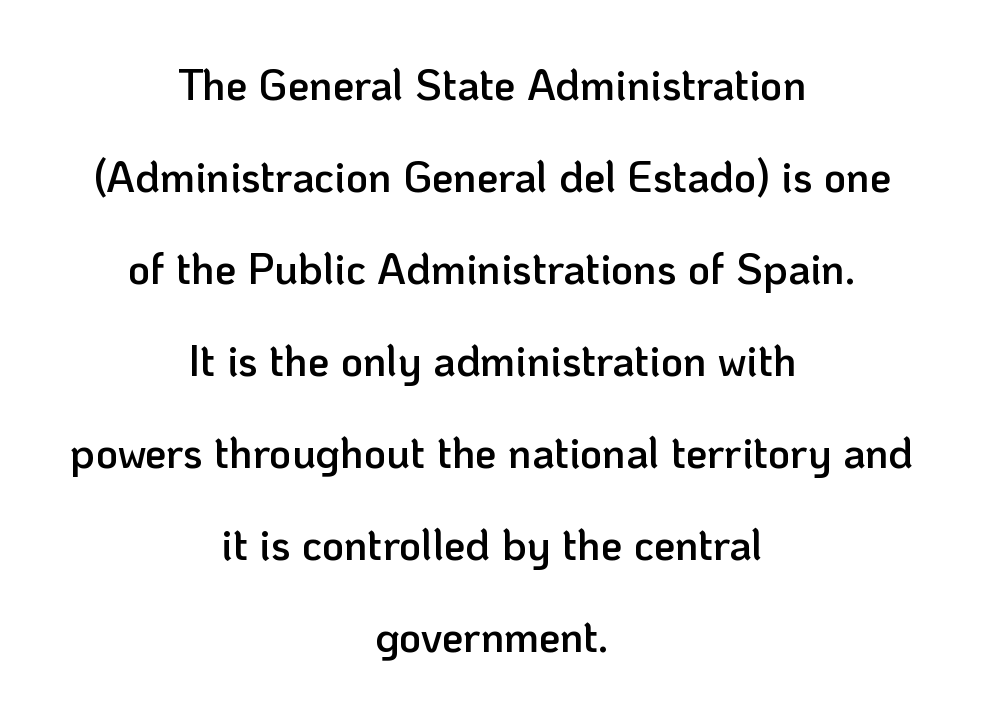
Q: Is the text bold? A: Semi-bold.
Q: Is the text italic (slanted)? A: No, it is upright.
Q: Is the typeface a serif or a sans-serif typeface? A: Sans-serif.
Q: Is the text underlined? A: No.
Q: How is the paragraph aligned? A: Centered.
Q: Is the spacing between letters normal or unusually wide? A: Normal.
Q: Is the spacing between lines tight, normal or loose? A: Loose.
Q: Width (condensed, normal, or wide)? A: Normal.
Q: Stroke contrast? A: Low.
Q: x-height? A: Medium.
Q: Monospaced? A: No.
